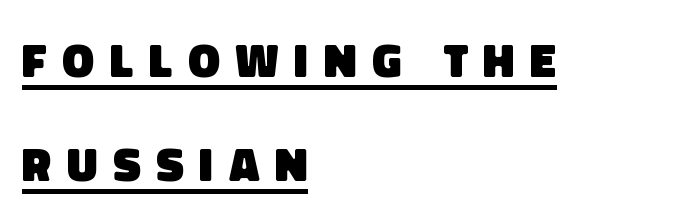
Q: Is the text bold? A: Yes.
Q: Is the typeface a serif or a sans-serif typeface? A: Sans-serif.
Q: Is the text underlined? A: Yes.
Q: How is the paragraph aligned? A: Left-aligned.
Q: Is the spacing between letters normal or unusually wide? A: Unusually wide.
Q: Is the spacing between lines tight, normal or loose? A: Loose.
Q: Width (condensed, normal, or wide)? A: Normal.
Q: Stroke contrast? A: Low.
Q: x-height? A: Large.
Q: Monospaced? A: No.
